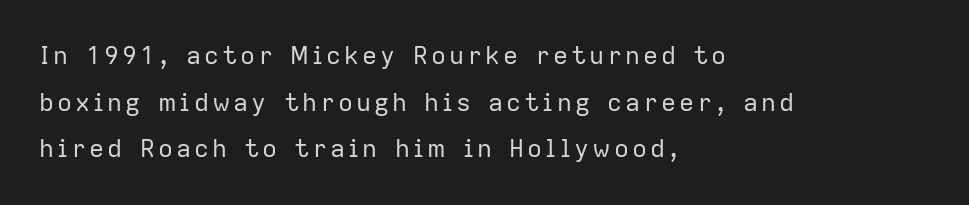
It's the straight-up-and-down kind of type. Has an underline been added? It has not. Notice how the passage keeps a crisp vertical edge on the left only. Compared with a typical body face, this is equally light or lighter still.
